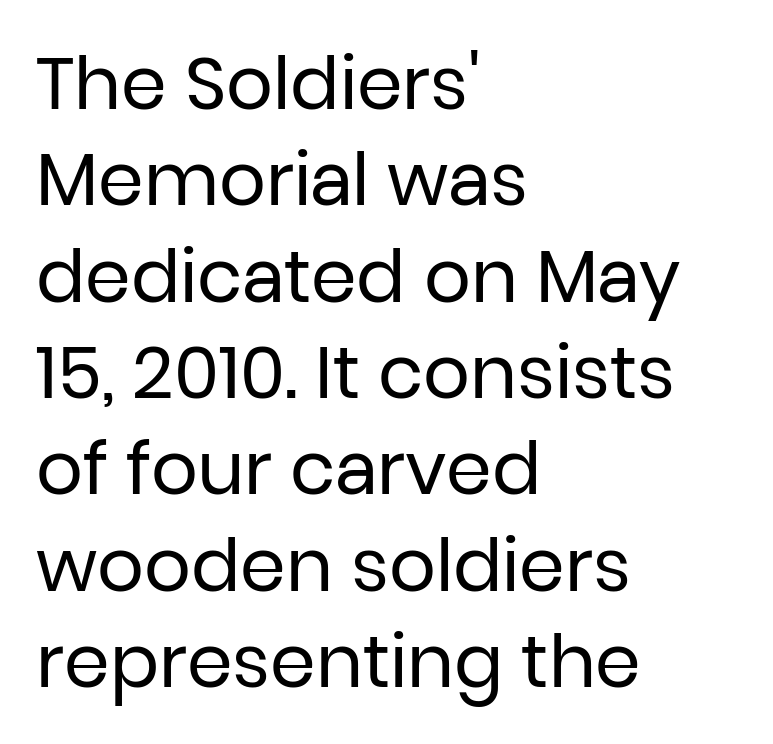
Q: Is the text bold? A: No.
Q: Is the text italic (slanted)? A: No, it is upright.
Q: Is the typeface a serif or a sans-serif typeface? A: Sans-serif.
Q: Is the text underlined? A: No.
Q: How is the paragraph aligned? A: Left-aligned.
Q: Is the spacing between letters normal or unusually wide? A: Normal.
Q: Is the spacing between lines tight, normal or loose? A: Normal.
Q: Width (condensed, normal, or wide)? A: Normal.
Q: Stroke contrast? A: Low.
Q: x-height? A: Medium.
Q: Monospaced? A: No.
